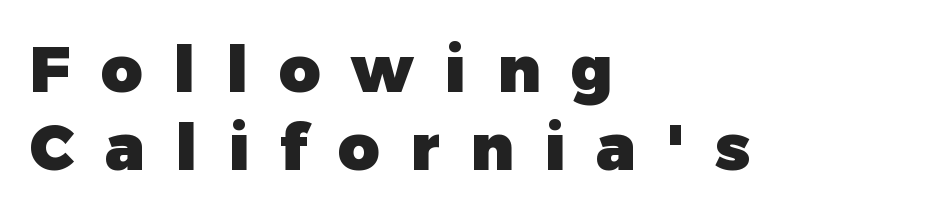
{"serif": "no", "italic": "no", "bold": "yes", "weight": "heavy", "width": "normal", "stroke_contrast": "low", "x_height": "medium", "monospaced": "no", "underline": "no", "align": "left", "line_spacing_ratio": 1.22, "letter_spacing": "wide", "letter_spacing_em": 0.48, "glyph_px": 64}
